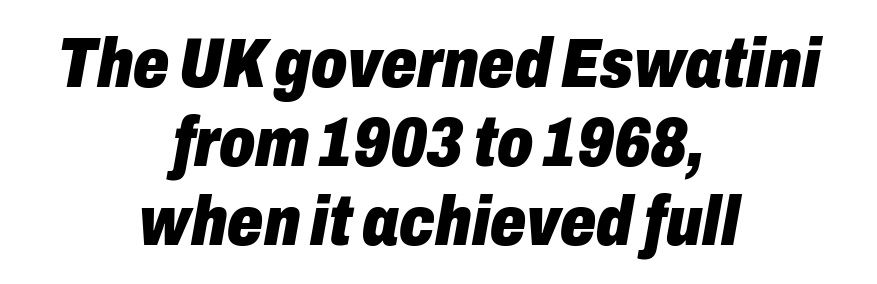
{"italic": "yes", "lean": "right", "slant_degrees": 10, "bold": "yes", "weight": "heavy", "width": "condensed", "stroke_contrast": "low", "x_height": "medium", "monospaced": "no", "underline": "no", "align": "center", "line_spacing": "tight", "line_spacing_ratio": 1.11, "letter_spacing": "normal", "letter_spacing_em": 0.0, "glyph_px": 71}
